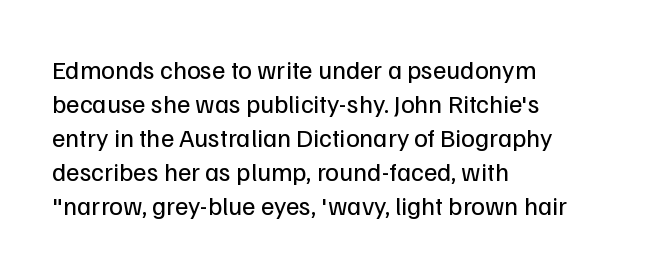
The image shows 26 px text type, upright; set left-aligned, normal line spacing (1.31x), normal letter spacing, not underlined.
